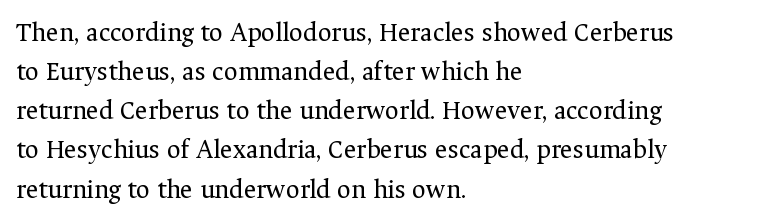
Default kerning and tracking; the words read as compact shapes. No heavy texture on the line: the type isn't bold. A roman cut, with each character standing at attention. Notice how the passage keeps a crisp vertical edge on the left only. Bare-footed words on every line.
